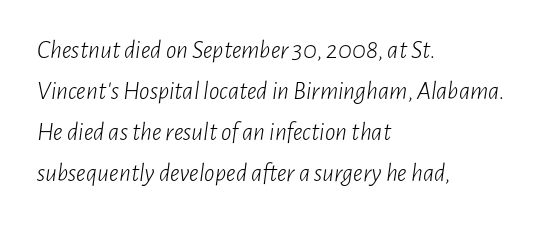
The image shows 26 px text type, italic (leaning right); set left-aligned, normal line spacing (1.58x), normal letter spacing, not underlined.
